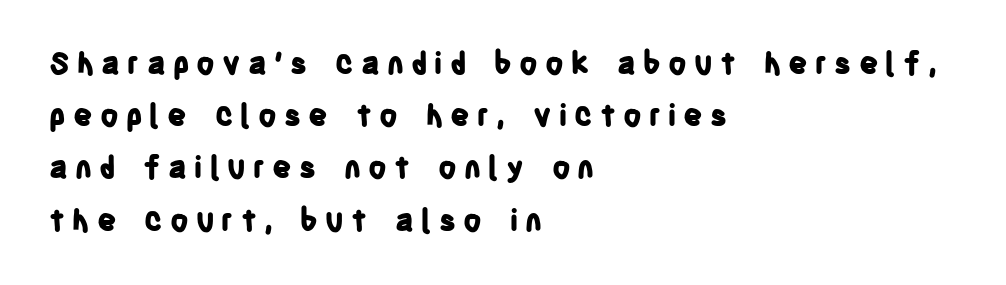
Is this a fixed-width face? No — the glyphs have proportional, varying widths. Letter spacing: wide. To sum up the face: it is a sans, with no serifs. Every character sits straight up, as roman type does.
